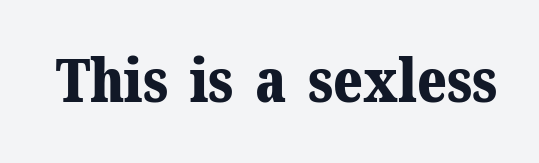
Look at the stroke-to-counter ratio: heavy, a bold. The line texture is even and compact thanks to regular tracking. The type family on display is of the serif kind. Is this a fixed-width face? No — the glyphs have proportional, varying widths.
